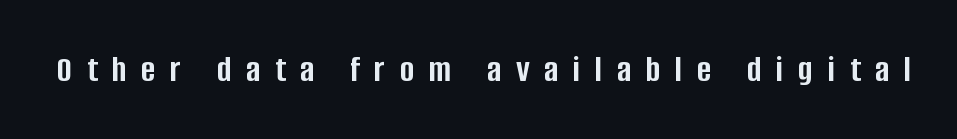
{"serif": "no", "italic": "no", "bold": "yes", "weight": "semibold", "width": "condensed", "stroke_contrast": "low", "x_height": "large", "monospaced": "no", "underline": "no", "letter_spacing": "wide", "letter_spacing_em": 0.39, "glyph_px": 38}
